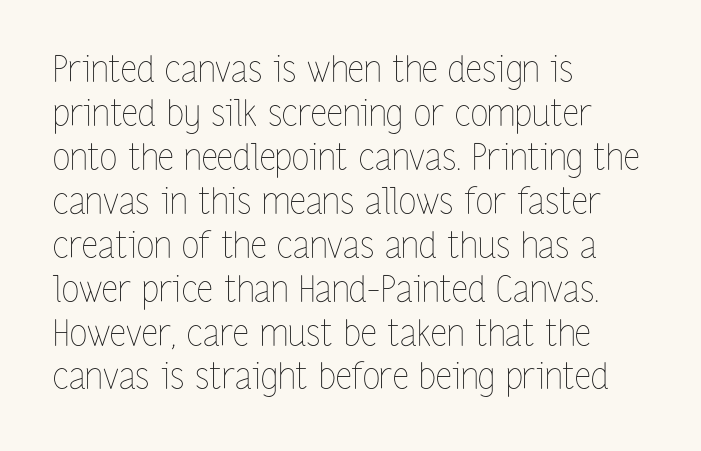
Q: Is the text bold? A: No.
Q: Is the text italic (slanted)? A: No, it is upright.
Q: Is the text underlined? A: No.
Q: How is the paragraph aligned? A: Left-aligned.
Q: Is the spacing between letters normal or unusually wide? A: Normal.
Q: Width (condensed, normal, or wide)? A: Condensed.
Q: Stroke contrast? A: Low.
Q: x-height? A: Medium.
Q: Monospaced? A: No.
